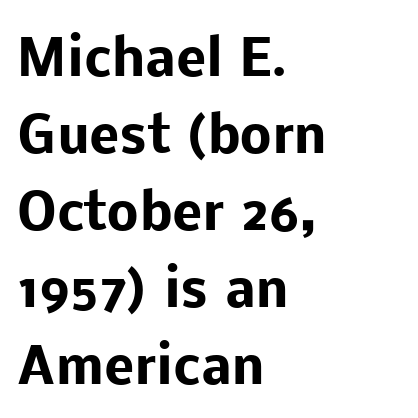
Q: Is the text bold? A: Yes.
Q: Is the text italic (slanted)? A: No, it is upright.
Q: Is the typeface a serif or a sans-serif typeface? A: Sans-serif.
Q: Is the text underlined? A: No.
Q: How is the paragraph aligned? A: Left-aligned.
Q: Is the spacing between letters normal or unusually wide? A: Normal.
Q: Is the spacing between lines tight, normal or loose? A: Normal.
Q: Width (condensed, normal, or wide)? A: Normal.
Q: Stroke contrast? A: Low.
Q: x-height? A: Medium.
Q: Monospaced? A: No.
